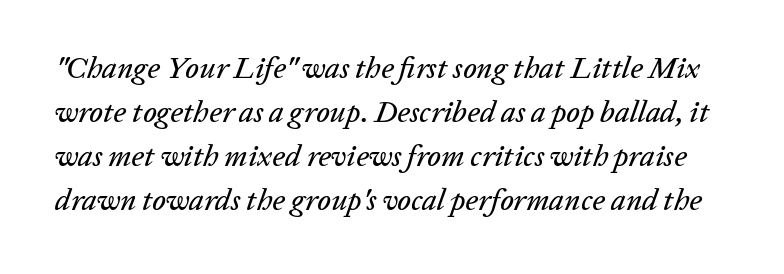
{"italic": "yes", "lean": "right", "slant_degrees": 20, "width": "normal", "stroke_contrast": "low", "x_height": "medium", "monospaced": "no", "underline": "no", "line_spacing": "normal", "line_spacing_ratio": 1.47, "letter_spacing": "normal", "letter_spacing_em": 0.0, "glyph_px": 30}
